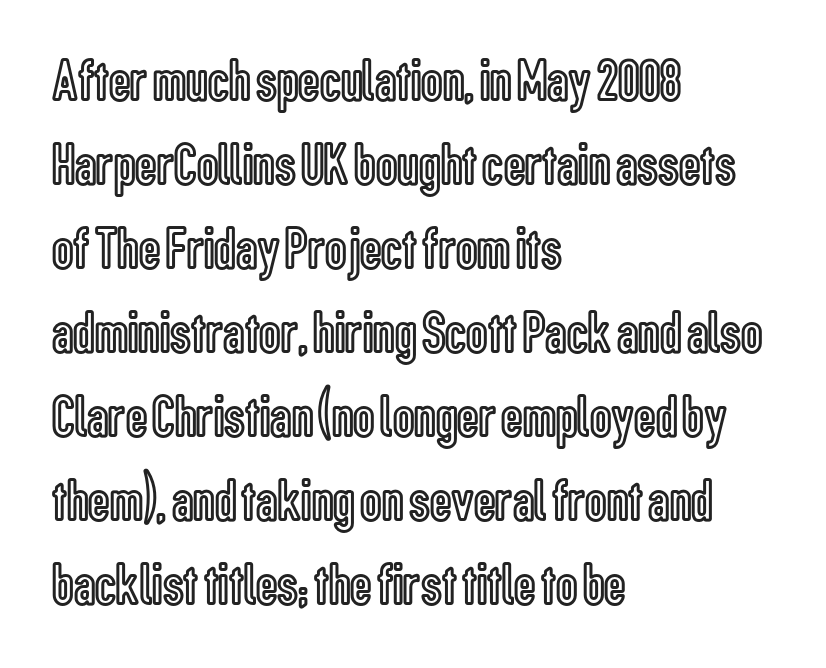
The designer left line spacing at the default. A typesetter would call this proportional, since set widths differ per character. Is the letter spacing exaggerated? No — it looks like the ordinary default. Unlike italic type, these characters show no tilt at all. The ragged edge is on the right, which tells us the setting is flush left.
